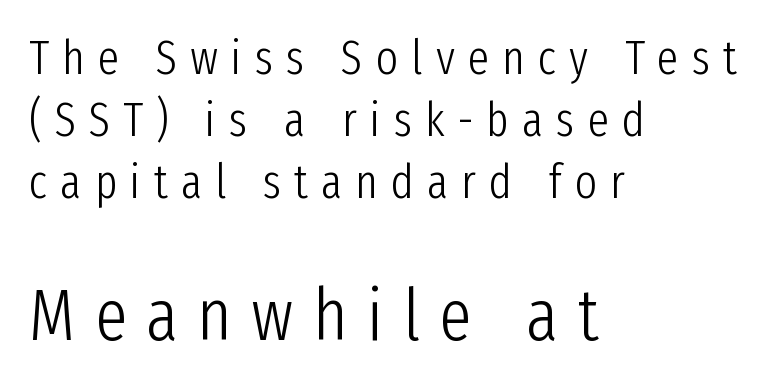
Think of a printed novel: that variable character pitch is what you see here. The lettering stays uniformly vertical, giving the passage a roman look. Has an underline been added? It has not. Compared with typical body copy, the letter spacing here is much looser. Does the leading feel generous? No, just average. The setting favours the left margin, as ordinary paragraphs usually do.
